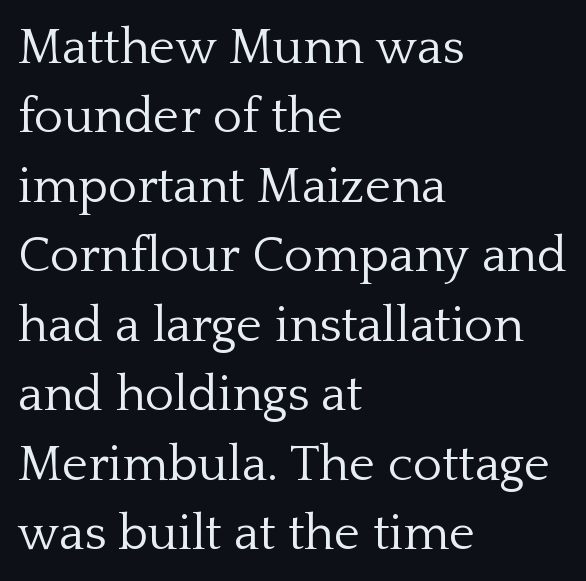
{"serif": "yes", "italic": "no", "bold": "no", "weight": "light", "width": "normal", "stroke_contrast": "low", "x_height": "medium", "monospaced": "no", "underline": "no", "align": "left", "line_spacing": "normal", "line_spacing_ratio": 1.39, "letter_spacing": "normal", "letter_spacing_em": 0.0, "glyph_px": 50}
